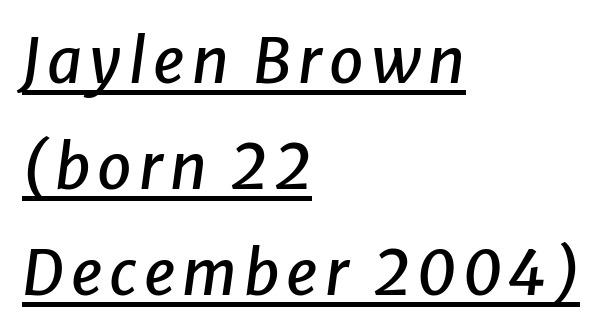
The image shows 62 px text type, italic (leaning right); set left-aligned, line spacing 1.71x, underlined; low stroke contrast and a medium x-height.
